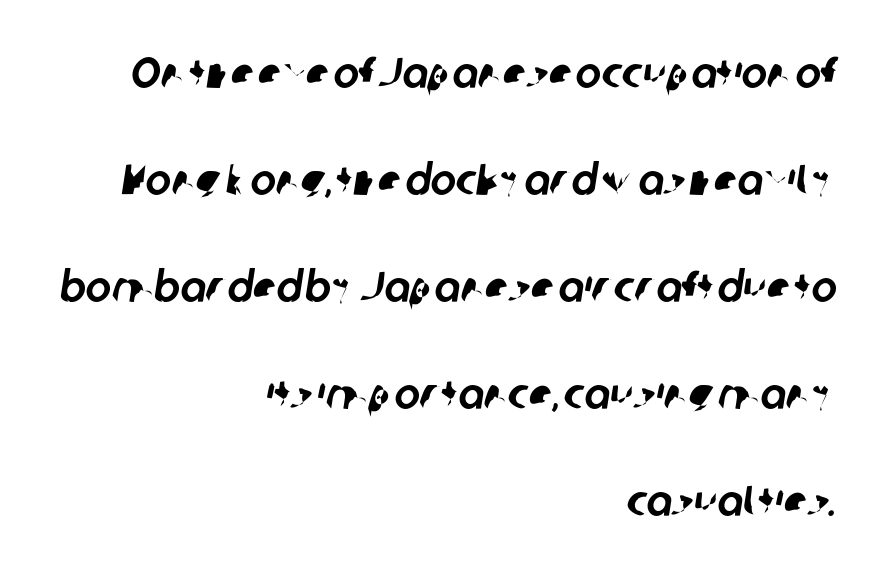
Q: Is the typeface a serif or a sans-serif typeface? A: Sans-serif.
Q: Is the text underlined? A: No.
Q: How is the paragraph aligned? A: Right-aligned.
Q: Is the spacing between letters normal or unusually wide? A: Normal.
Q: Is the spacing between lines tight, normal or loose? A: Loose.
Q: Width (condensed, normal, or wide)? A: Normal.
Q: Stroke contrast? A: Low.
Q: x-height? A: Medium.
Q: Monospaced? A: No.
